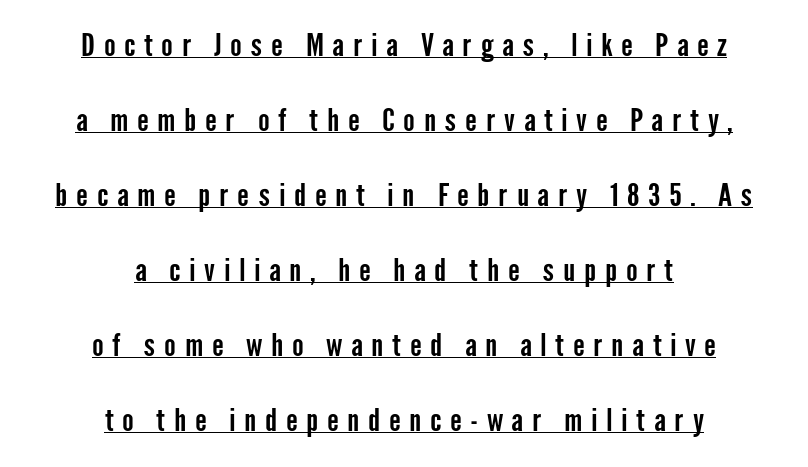
Q: Is the text italic (slanted)? A: No, it is upright.
Q: Is the typeface a serif or a sans-serif typeface? A: Sans-serif.
Q: Is the text underlined? A: Yes.
Q: How is the paragraph aligned? A: Centered.
Q: Is the spacing between letters normal or unusually wide? A: Unusually wide.
Q: Is the spacing between lines tight, normal or loose? A: Loose.
Q: Width (condensed, normal, or wide)? A: Condensed.
Q: Stroke contrast? A: Low.
Q: x-height? A: Medium.
Q: Monospaced? A: No.
